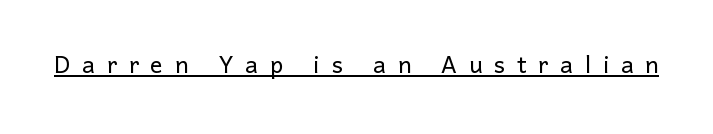
{"serif": "no", "italic": "no", "bold": "no", "weight": "light", "width": "normal", "stroke_contrast": "low", "x_height": "medium", "monospaced": "no", "underline": "yes", "letter_spacing": "wide", "letter_spacing_em": 0.38, "glyph_px": 31}
